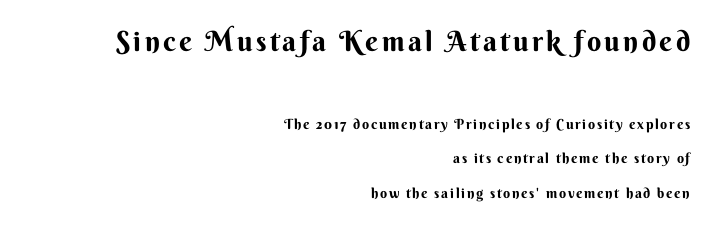
{"serif": "no", "italic": "no", "bold": "yes", "weight": "bold", "width": "normal", "stroke_contrast": "medium", "x_height": "small", "monospaced": "no", "underline": "no", "align": "right", "line_spacing": "loose", "line_spacing_ratio": 2.47, "larger_block": "first", "size_ratio": 2.0, "glyph_px": 28}
